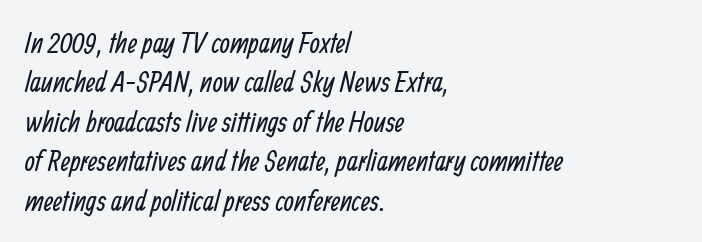
The image shows 29 px regular-weight, condensed sans-serif type; set left-aligned, normal line spacing (1.36x), normal letter spacing, not underlined; low stroke contrast and a medium x-height.
